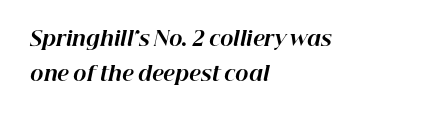
Q: Is the text bold? A: Yes.
Q: Is the text italic (slanted)? A: Yes, it leans right by about 12 degrees.
Q: Is the text underlined? A: No.
Q: How is the paragraph aligned? A: Left-aligned.
Q: Is the spacing between letters normal or unusually wide? A: Normal.
